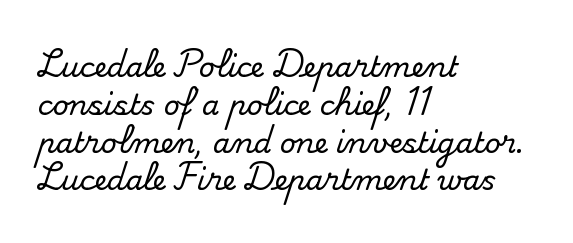
{"width": "normal", "stroke_contrast": "medium", "x_height": "small", "monospaced": "no", "underline": "no", "align": "left", "line_spacing": "normal", "line_spacing_ratio": 1.35, "letter_spacing": "normal", "letter_spacing_em": 0.0, "glyph_px": 28}
